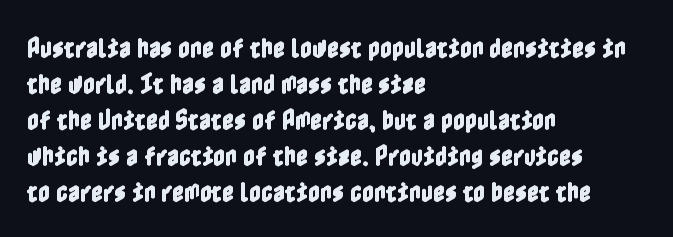
{"italic": "no", "underline": "no", "align": "left", "line_spacing": "normal", "line_spacing_ratio": 1.56, "letter_spacing": "normal", "letter_spacing_em": 0.0, "glyph_px": 23}
